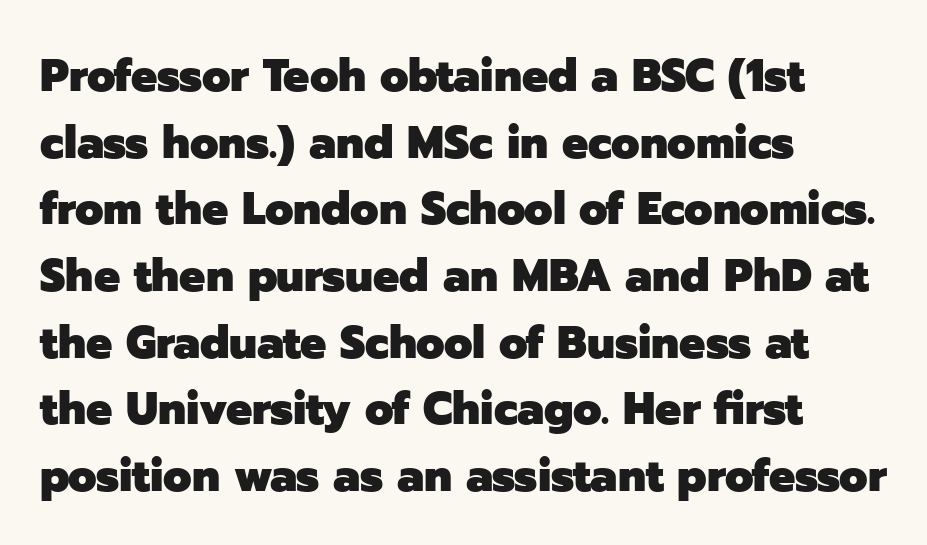
Q: Is the text bold? A: Yes.
Q: Is the text italic (slanted)? A: No, it is upright.
Q: Is the typeface a serif or a sans-serif typeface? A: Sans-serif.
Q: Is the text underlined? A: No.
Q: How is the paragraph aligned? A: Left-aligned.
Q: Is the spacing between letters normal or unusually wide? A: Normal.
Q: Is the spacing between lines tight, normal or loose? A: Normal.
Q: Width (condensed, normal, or wide)? A: Normal.
Q: Stroke contrast? A: Low.
Q: x-height? A: Medium.
Q: Monospaced? A: No.
